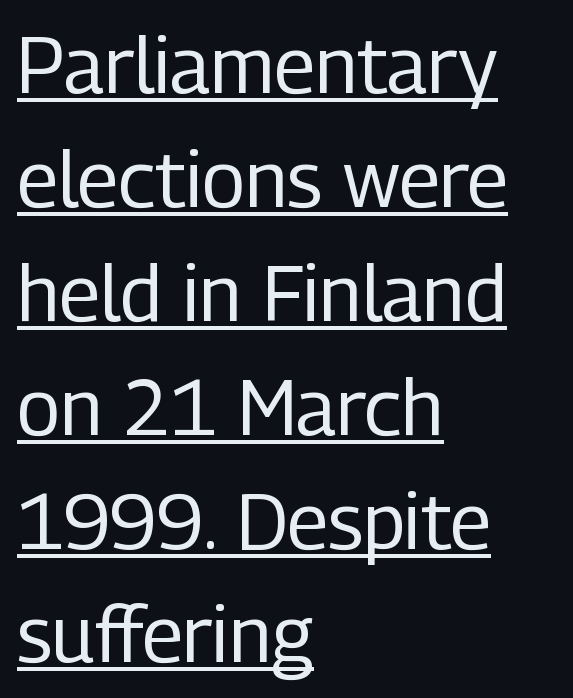
{"serif": "no", "italic": "no", "bold": "no", "weight": "regular", "width": "condensed", "stroke_contrast": "low", "x_height": "medium", "monospaced": "no", "underline": "yes", "align": "left", "line_spacing": "normal", "line_spacing_ratio": 1.46, "letter_spacing": "normal", "letter_spacing_em": 0.0, "glyph_px": 78}
